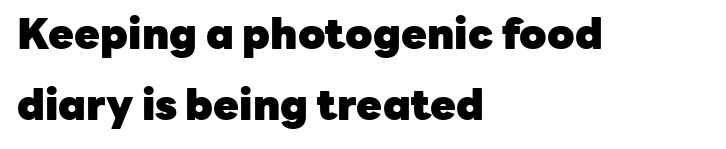
Font category for this specimen: sans-serif. Is this a fixed-width face? No — the glyphs have proportional, varying widths. Successive baselines arrive at the customary interval. The ragged edge is on the right, which tells us the setting is flush left. Heft: maximum for text — a bold. You can tell it's not italic because the verticals are truly vertical.
